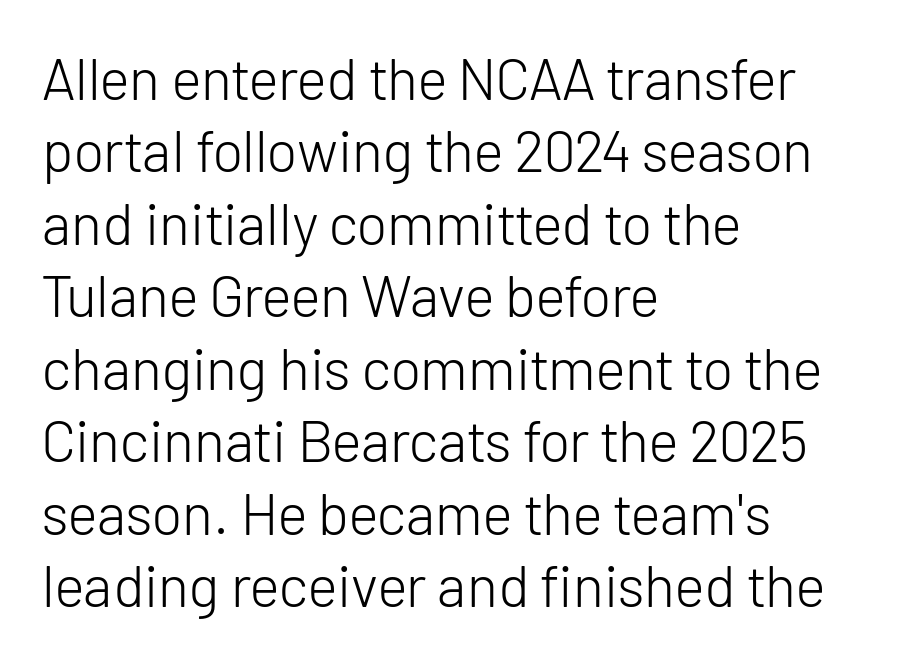
Q: Is the text bold? A: No.
Q: Is the text italic (slanted)? A: No, it is upright.
Q: Is the typeface a serif or a sans-serif typeface? A: Sans-serif.
Q: Is the text underlined? A: No.
Q: How is the paragraph aligned? A: Left-aligned.
Q: Is the spacing between letters normal or unusually wide? A: Normal.
Q: Is the spacing between lines tight, normal or loose? A: Normal.
Q: Width (condensed, normal, or wide)? A: Normal.
Q: Stroke contrast? A: Low.
Q: x-height? A: Medium.
Q: Monospaced? A: No.
